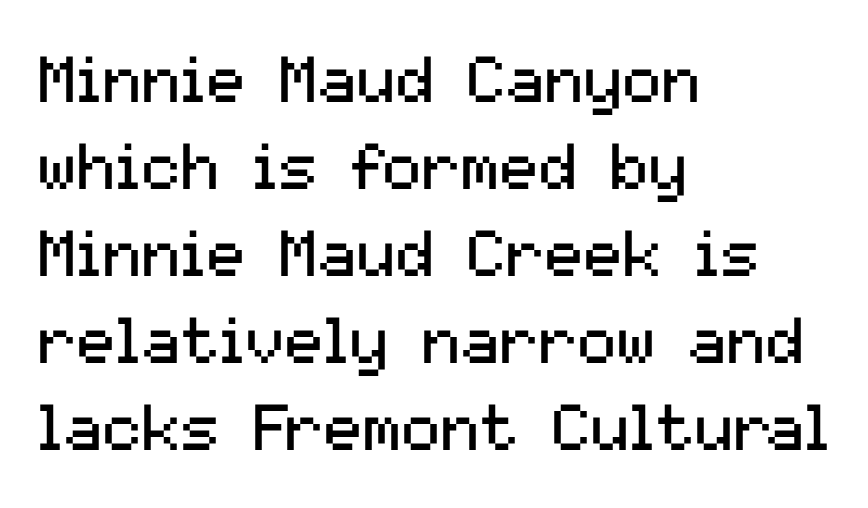
The image shows 65 px regular-weight sans-serif type, upright; set left-aligned, normal line spacing (1.34x), normal letter spacing, not underlined; medium stroke contrast and a medium x-height.
